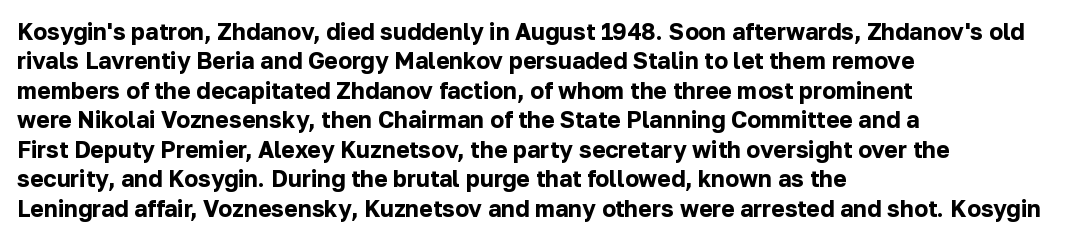
The image shows 23 px bold type, upright; set left-aligned, normal line spacing (1.28x), normal letter spacing, not underlined.
